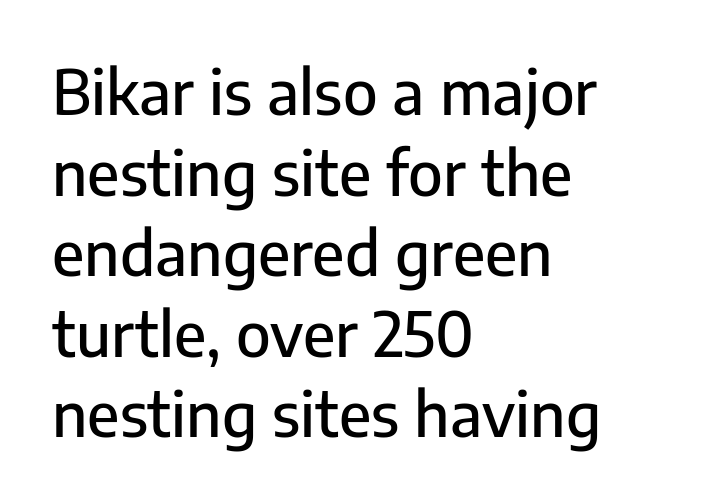
The passage shown has conventional tracking throughout. A roman cut, with each character standing at attention. Each letter keeps its own natural width here, so spacing adapts to shape. All the whitespace from short lines collects on the right. The designer left line spacing at the default. Rule under the text: the space is simply empty.
